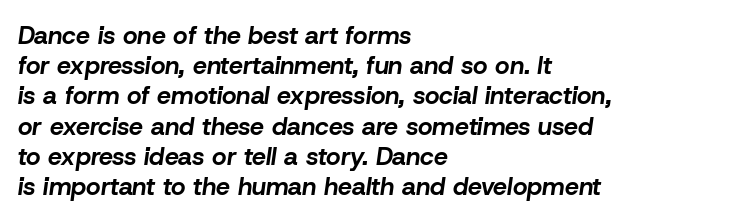
A typesetter would call this zero additional tracking. Strong, thick strokes mark this as bold type. The ragged edge is on the right, which tells us the setting is flush left. The typography opts for an oblique posture over an upright one. The space directly below the letters is spotless.
